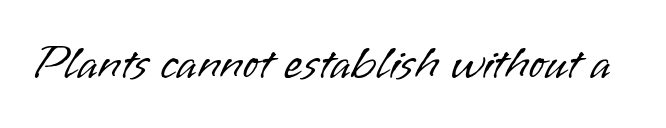
The image shows 48 px light sans-serif type; set normal letter spacing, not underlined; low stroke contrast and a small x-height.
